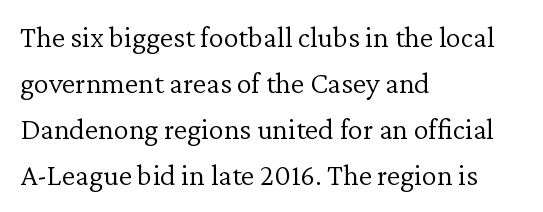
The image shows 30 px light serif type, upright; set left-aligned, normal line spacing (1.53x), normal letter spacing, not underlined; low stroke contrast and a medium x-height.
